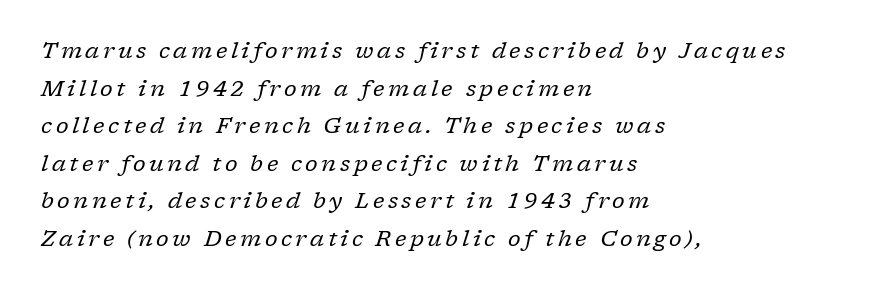
{"italic": "yes", "lean": "right", "slant_degrees": 17, "bold": "no", "underline": "no", "align": "left", "line_spacing_ratio": 1.71, "glyph_px": 22}
